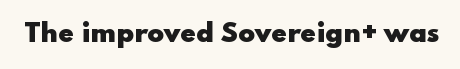
The image shows 25 px bold type, upright; set normal letter spacing, not underlined.
